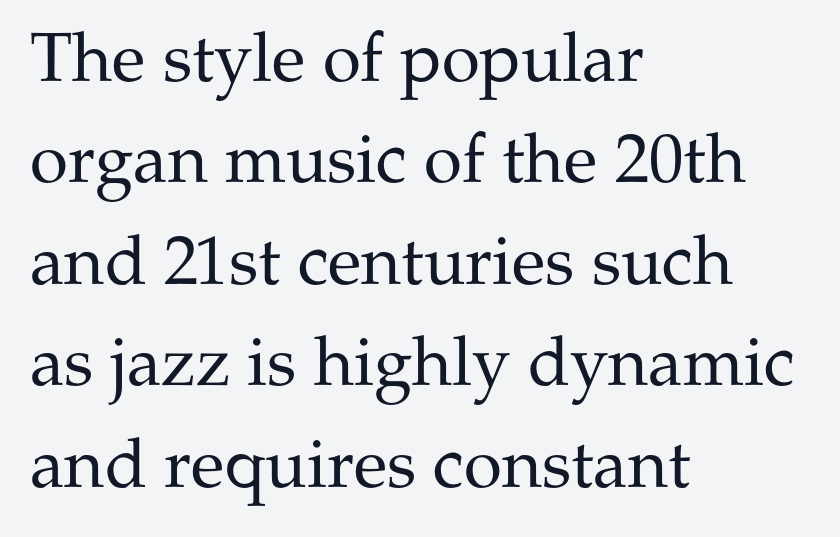
The image shows 69 px regular-weight serif type, upright; set left-aligned, normal line spacing (1.47x), normal letter spacing, not underlined; medium stroke contrast and a medium x-height.
